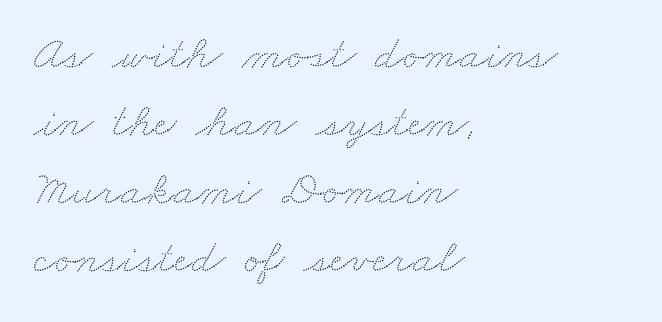
Q: Is the text underlined? A: No.
Q: How is the paragraph aligned? A: Left-aligned.
Q: Is the spacing between letters normal or unusually wide? A: Normal.
Q: Is the spacing between lines tight, normal or loose? A: Normal.
Q: Width (condensed, normal, or wide)? A: Wide.
Q: Stroke contrast? A: Low.
Q: x-height? A: Small.
Q: Monospaced? A: No.
